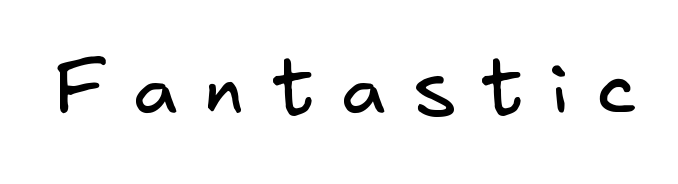
The image shows 78 px regular-weight sans-serif type; set unusually wide letter spacing (+0.34 em), not underlined; low stroke contrast and a small x-height.
